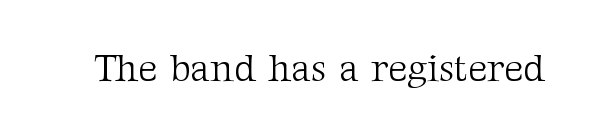
The gaps between neighbouring characters are ordinary and unremarkable. Vertical strokes here are truly vertical. Compared with a typical body face, this is equally light or lighter still. Note: serifs present on the glyphs. The string is rendered with underlining switched off. Character widths vary here, with narrow letters taking less room than wide ones.
